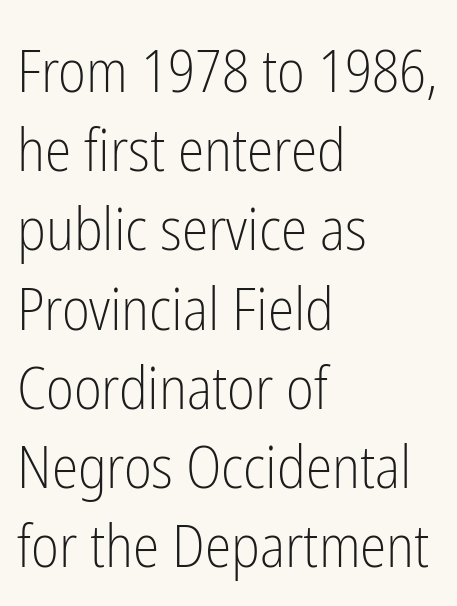
{"serif": "no", "italic": "no", "bold": "no", "weight": "light", "width": "condensed", "stroke_contrast": "low", "x_height": "medium", "monospaced": "no", "underline": "no", "align": "left", "line_spacing": "normal", "line_spacing_ratio": 1.32, "letter_spacing": "normal", "letter_spacing_em": 0.0, "glyph_px": 60}
